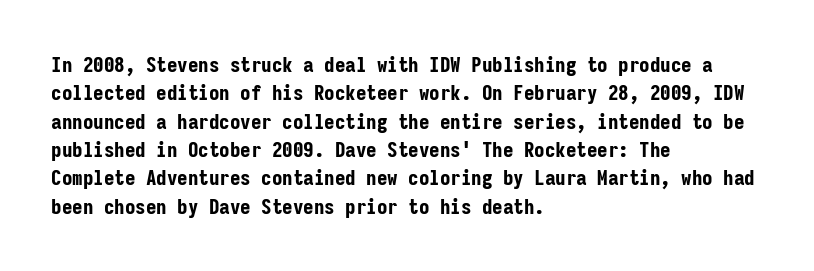
The image shows 21 px bold type, upright; set left-aligned, normal line spacing (1.35x), normal letter spacing, not underlined.
